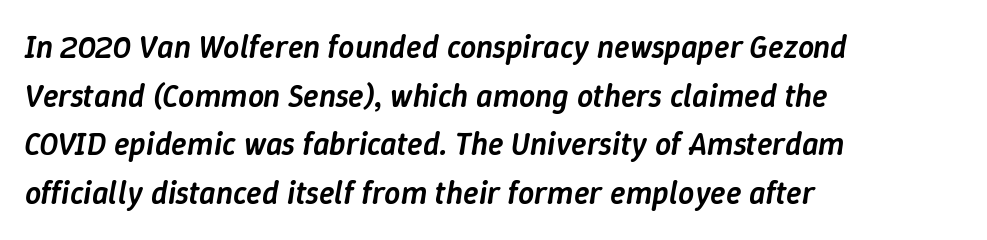
Here the designer chose a conventional face with non-uniform glyph widths. This is the in-between weight designers call semibold or demi. Has an underline been added? It has not. Is the letter spacing exaggerated? No — it looks like the ordinary default. The paragraph shown leans on its left margin.
